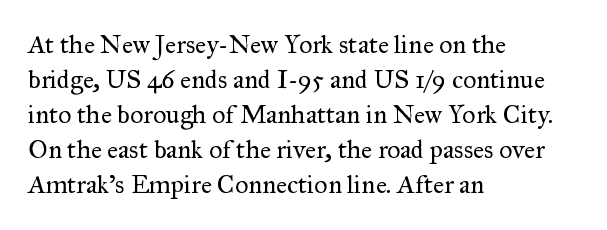
Q: Is the text bold? A: No.
Q: Is the text italic (slanted)? A: No, it is upright.
Q: Is the text underlined? A: No.
Q: How is the paragraph aligned? A: Left-aligned.
Q: Is the spacing between letters normal or unusually wide? A: Normal.
Q: Is the spacing between lines tight, normal or loose? A: Normal.
